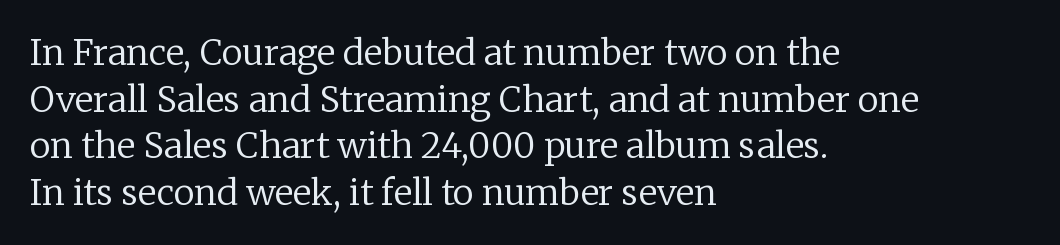
Underlining? Definitely not there. Here the designer chose a conventional face with non-uniform glyph widths. The letterforms sit at book weight or below. Ascenders rise straight up at ninety degrees.
